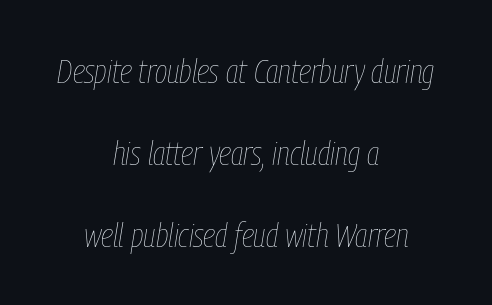
Q: Is the text bold? A: No.
Q: Is the text italic (slanted)? A: Yes, it leans right by about 9 degrees.
Q: Is the text underlined? A: No.
Q: How is the paragraph aligned? A: Centered.
Q: Is the spacing between letters normal or unusually wide? A: Normal.
Q: Is the spacing between lines tight, normal or loose? A: Loose.
Q: Width (condensed, normal, or wide)? A: Condensed.
Q: Stroke contrast? A: Low.
Q: x-height? A: Medium.
Q: Monospaced? A: No.
